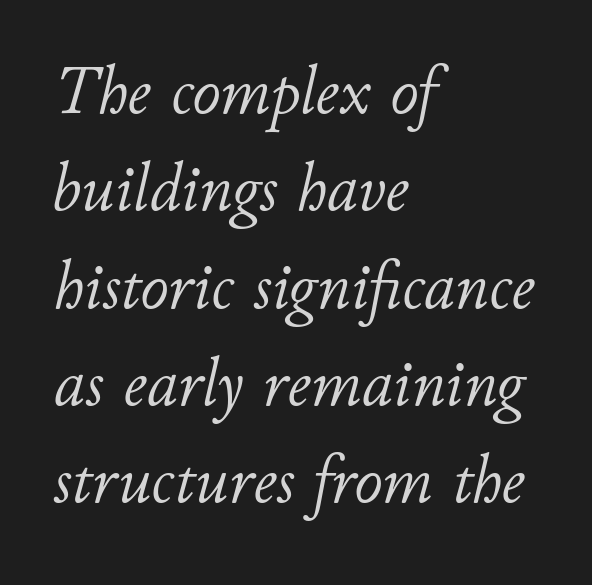
A typesetter would mark this as italic. Descender tails drop into unmarked territory. A typesetter would call this zero additional tracking. A typesetter would call this proportional, since set widths differ per character.
